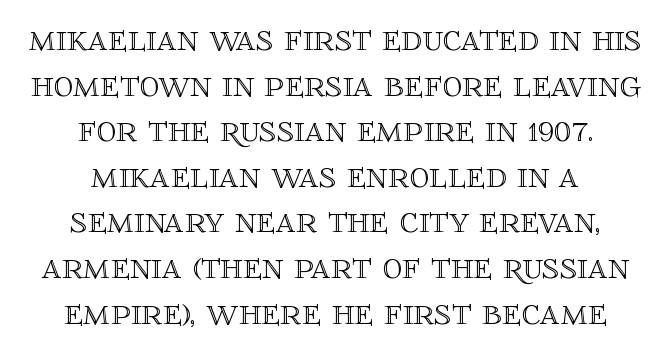
Q: Is the text italic (slanted)? A: No, it is upright.
Q: Is the text underlined? A: No.
Q: How is the paragraph aligned? A: Centered.
Q: Is the spacing between letters normal or unusually wide? A: Normal.
Q: Is the spacing between lines tight, normal or loose? A: Tight.
Q: Width (condensed, normal, or wide)? A: Normal.
Q: x-height? A: Large.
Q: Monospaced? A: No.
